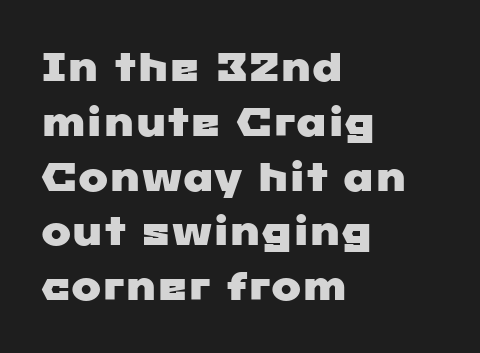
{"serif": "no", "width": "wide", "stroke_contrast": "low", "x_height": "medium", "monospaced": "no", "underline": "no", "align": "left", "line_spacing": "normal", "line_spacing_ratio": 1.37, "letter_spacing": "normal", "letter_spacing_em": 0.0, "glyph_px": 40}
